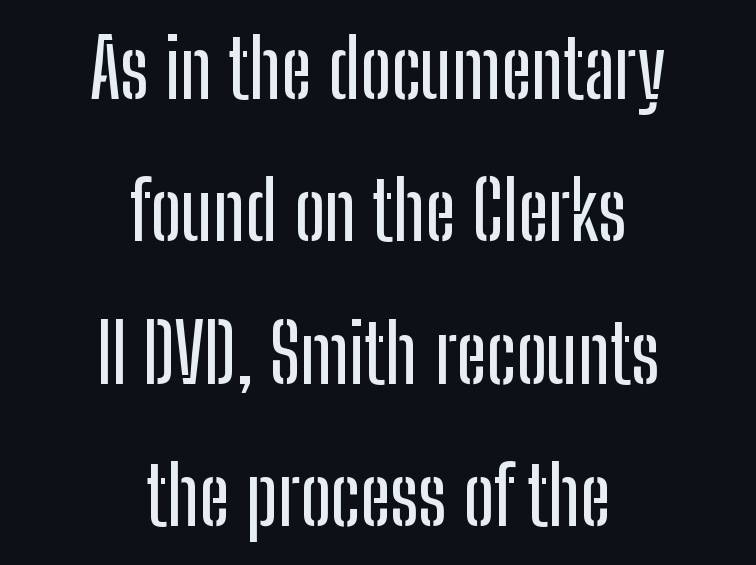
Visually the block forms a symmetrical silhouette, jagged on both flanks. The specimen reads as upright at a glance. Note the varied advance widths — an 'i' is clearly narrower than an 'm'. The strip under each line holds only bare page.
